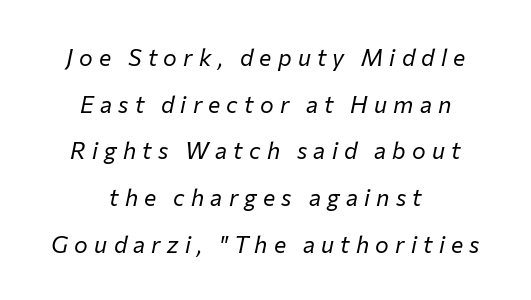
The text block is weighted toward neither margin, spreading evenly from the middle. The rendering uses a large line-height, opening up the rows. The weight would be labelled regular, book, light, or lighter still. The passage shown has open, widely tracked lettering throughout.
